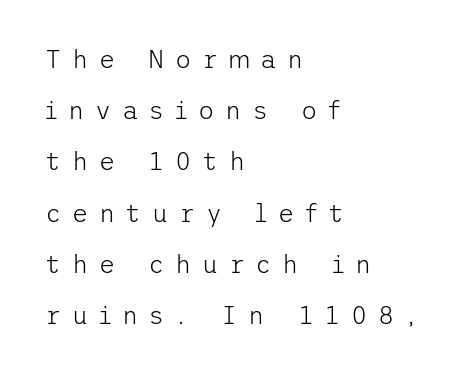
Short note: letters widely spaced. Beneath every word, the page is bare. Does the lettering tilt? It doesn't — this is upright. All the whitespace from short lines collects on the right.
